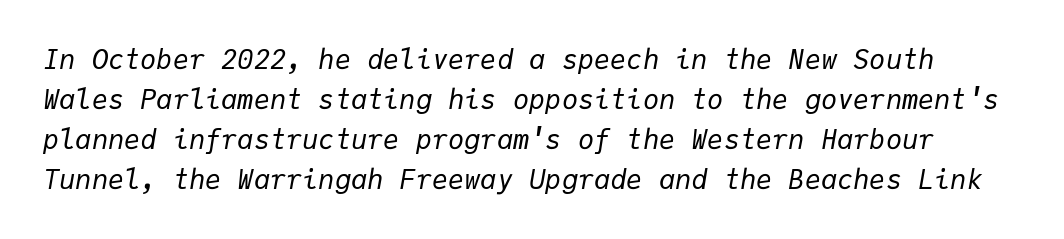
{"italic": "yes", "lean": "right", "slant_degrees": 9, "bold": "no", "underline": "no", "line_spacing": "normal", "line_spacing_ratio": 1.48, "letter_spacing": "normal", "letter_spacing_em": 0.0, "glyph_px": 27}
